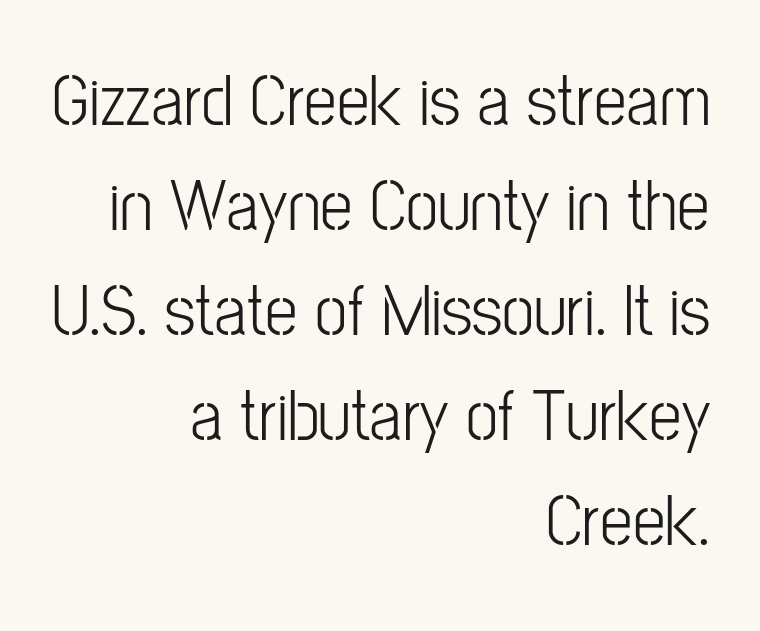
{"serif": "no", "italic": "no", "bold": "no", "weight": "light", "width": "condensed", "stroke_contrast": "low", "x_height": "medium", "monospaced": "no", "underline": "no", "align": "right", "line_spacing": "normal", "line_spacing_ratio": 1.44, "letter_spacing": "normal", "letter_spacing_em": 0.0, "glyph_px": 73}
